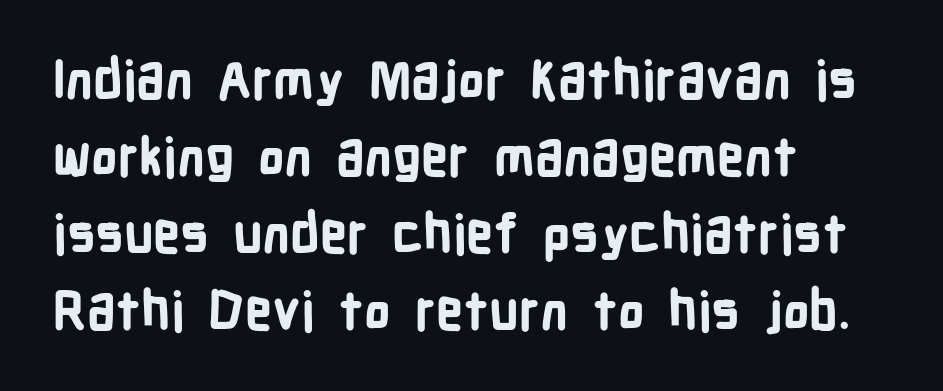
Q: Is the text bold? A: Yes.
Q: Is the text italic (slanted)? A: No, it is upright.
Q: Is the typeface a serif or a sans-serif typeface? A: Sans-serif.
Q: Is the text underlined? A: No.
Q: How is the paragraph aligned? A: Left-aligned.
Q: Is the spacing between letters normal or unusually wide? A: Normal.
Q: Is the spacing between lines tight, normal or loose? A: Normal.
Q: Width (condensed, normal, or wide)? A: Condensed.
Q: Stroke contrast? A: Low.
Q: x-height? A: Medium.
Q: Monospaced? A: No.
